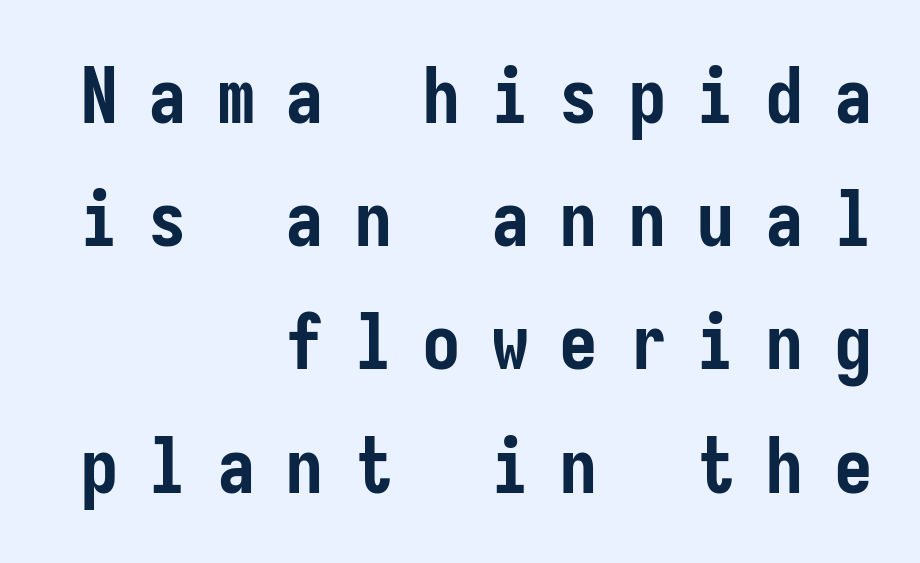
The lettering stays uniformly vertical, giving the passage a roman look. Set as a true bold cut, around the 700 mark. In terms of leading, this rendering sits right in the middle. Does the type have serifs? No, each stem ends abruptly. The space directly below the letters is spotless. Where is the straight margin? On the right.
